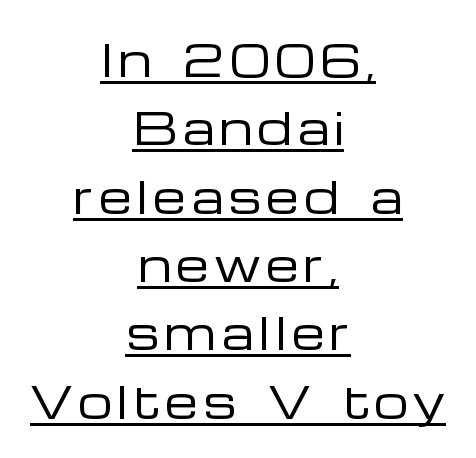
Q: Is the text bold? A: No.
Q: Is the text italic (slanted)? A: No, it is upright.
Q: Is the typeface a serif or a sans-serif typeface? A: Sans-serif.
Q: Is the text underlined? A: Yes.
Q: How is the paragraph aligned? A: Centered.
Q: Is the spacing between lines tight, normal or loose? A: Normal.
Q: Width (condensed, normal, or wide)? A: Wide.
Q: Stroke contrast? A: Low.
Q: x-height? A: Medium.
Q: Monospaced? A: No.
